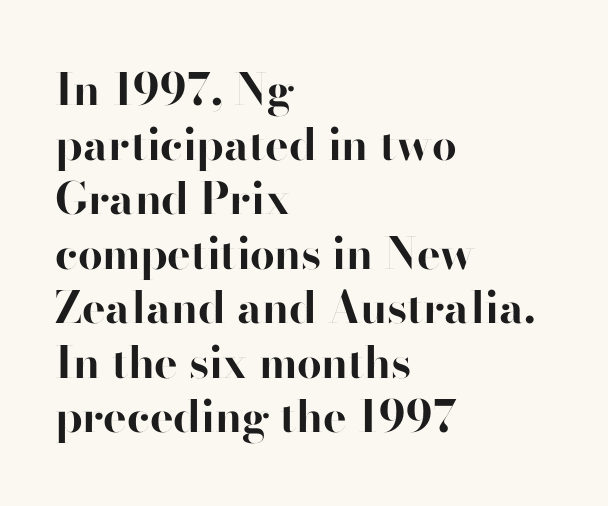
Q: Is the text bold? A: Yes.
Q: Is the text italic (slanted)? A: No, it is upright.
Q: Is the typeface a serif or a sans-serif typeface? A: Sans-serif.
Q: Is the text underlined? A: No.
Q: How is the paragraph aligned? A: Left-aligned.
Q: Is the spacing between letters normal or unusually wide? A: Normal.
Q: Width (condensed, normal, or wide)? A: Normal.
Q: Stroke contrast? A: High.
Q: x-height? A: Small.
Q: Monospaced? A: No.
